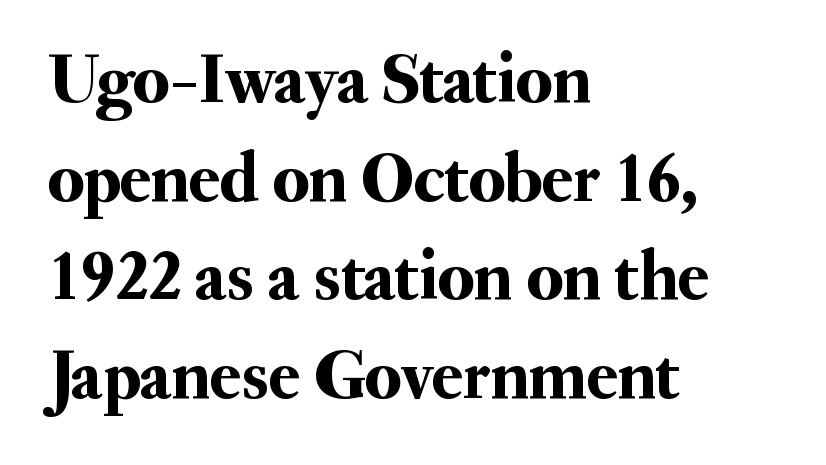
Each row of text sits above clean, open space. The lines are quadded left. Here the glyphs are tracked normally, forming tight word shapes. The face used here is proportionally spaced, like ordinary book or web type. Posture: upright roman.
